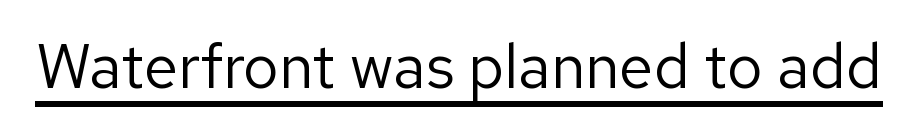
{"serif": "no", "italic": "no", "bold": "no", "weight": "regular", "width": "normal", "stroke_contrast": "low", "x_height": "medium", "monospaced": "no", "underline": "yes", "letter_spacing": "normal", "letter_spacing_em": 0.0, "glyph_px": 62}
